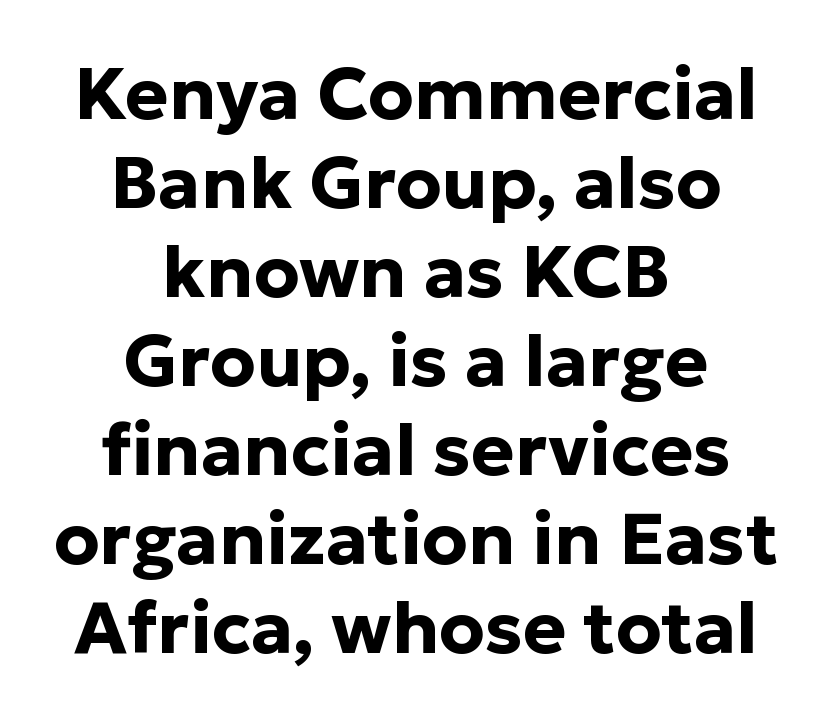
The zone under the glyphs is completely vacant. Weight: bold. Vertical strokes here are truly vertical. These lines are rendered in a variable-pitch font.
